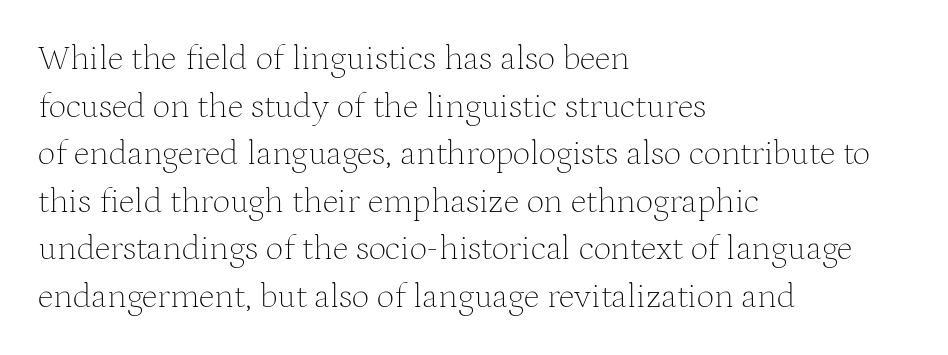
The gaps between neighbouring characters are ordinary and unremarkable. Every stem runs plumb, perpendicular to the baseline. The text block is weighted toward the left margin, trailing off unevenly rightward. Note: serifs present on the glyphs. Looks like regular typesetting: each glyph gets only the width it needs.
